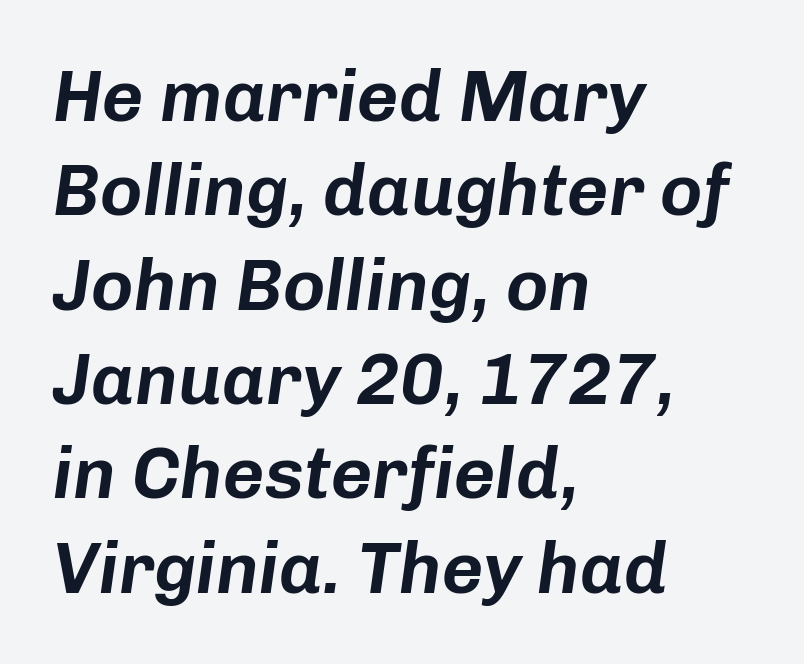
{"italic": "yes", "lean": "right", "slant_degrees": 8, "width": "normal", "stroke_contrast": "low", "x_height": "medium", "monospaced": "no", "underline": "no", "align": "left", "line_spacing": "normal", "line_spacing_ratio": 1.31, "letter_spacing": "normal", "letter_spacing_em": 0.0, "glyph_px": 72}
